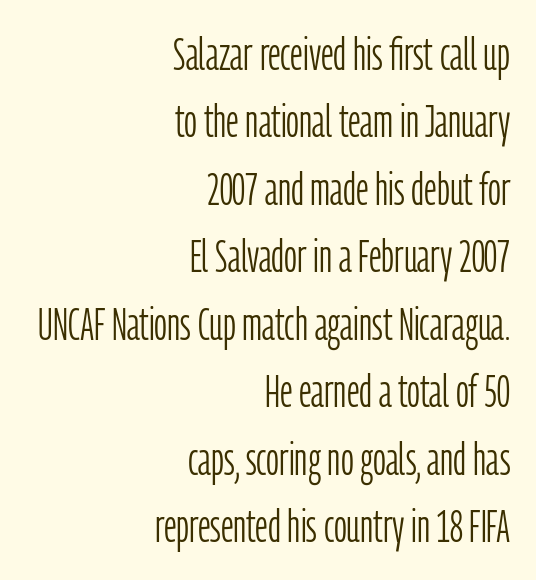
{"serif": "no", "italic": "no", "bold": "no", "weight": "light", "width": "condensed", "stroke_contrast": "low", "x_height": "medium", "monospaced": "no", "underline": "no", "align": "right", "line_spacing": "normal", "line_spacing_ratio": 1.5, "letter_spacing": "normal", "letter_spacing_em": 0.0, "glyph_px": 45}
